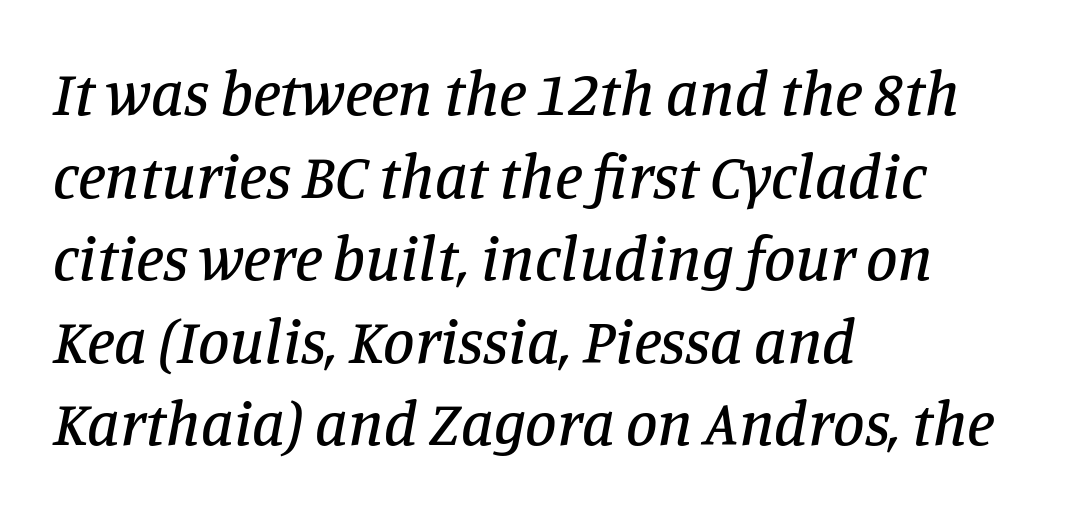
Q: Is the text italic (slanted)? A: Yes, it leans right by about 11 degrees.
Q: Is the typeface a serif or a sans-serif typeface? A: Serif.
Q: Is the text underlined? A: No.
Q: How is the paragraph aligned? A: Left-aligned.
Q: Is the spacing between letters normal or unusually wide? A: Normal.
Q: Is the spacing between lines tight, normal or loose? A: Normal.
Q: Width (condensed, normal, or wide)? A: Normal.
Q: Stroke contrast? A: Low.
Q: x-height? A: Large.
Q: Monospaced? A: No.
